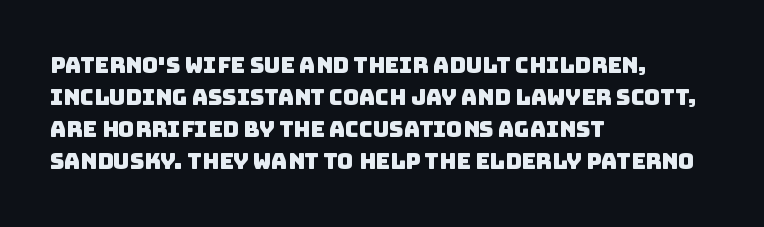
{"underline": "no", "align": "left", "line_spacing": "normal", "line_spacing_ratio": 1.46, "letter_spacing": "normal", "letter_spacing_em": 0.0, "glyph_px": 22}
